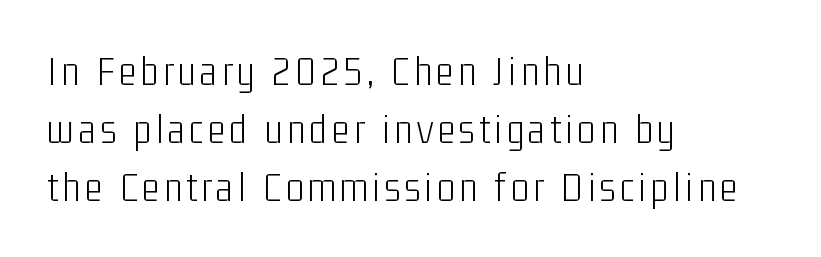
{"serif": "no", "italic": "no", "bold": "no", "weight": "light", "width": "condensed", "stroke_contrast": "low", "x_height": "medium", "monospaced": "no", "underline": "no", "align": "left", "line_spacing": "normal", "line_spacing_ratio": 1.38, "glyph_px": 42}
